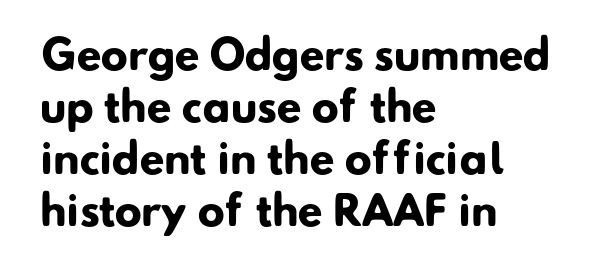
The image shows 40 px heavy sans-serif type; set left-aligned, normal line spacing (1.3x), normal letter spacing, not underlined; low stroke contrast and a small x-height.
